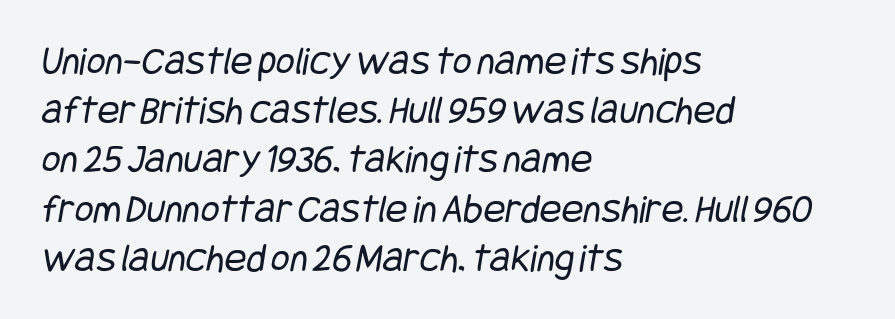
{"serif": "no", "bold": "no", "weight": "regular", "width": "condensed", "stroke_contrast": "low", "x_height": "large", "underline": "no", "align": "left", "line_spacing_ratio": 1.2, "letter_spacing": "normal", "letter_spacing_em": 0.0, "glyph_px": 41}
